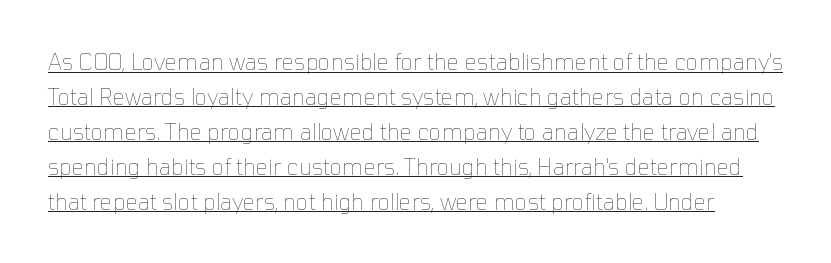
{"italic": "no", "bold": "no", "underline": "yes", "line_spacing": "normal", "line_spacing_ratio": 1.59, "letter_spacing": "normal", "letter_spacing_em": 0.0, "glyph_px": 22}
